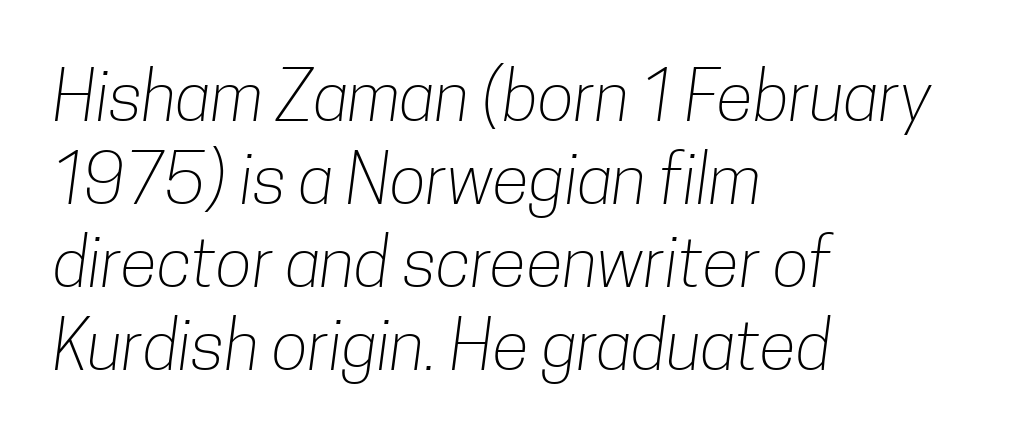
The image shows 68 px light, condensed sans-serif type; set left-aligned, line spacing 1.22x, normal letter spacing, not underlined; low stroke contrast and a medium x-height.
